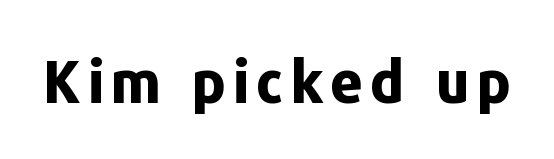
The image shows 57 px bold sans-serif type, upright; set not underlined; low stroke contrast and a medium x-height.
